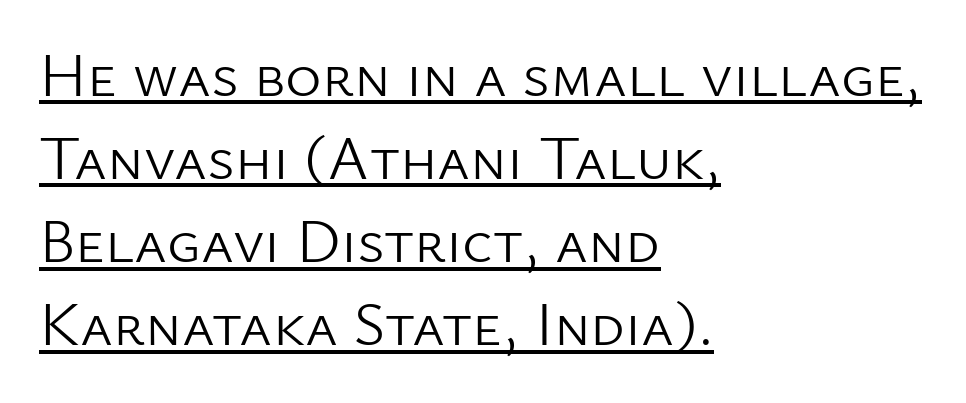
The rendering anchors every line to the left-hand side. Note the varied advance widths — an 'i' is clearly narrower than an 'm'. A typesetter would call this zero additional tracking. Reading down the column, the eye jumps a familiar distance to each next line. These characters rest on top of a visible drawn line.
